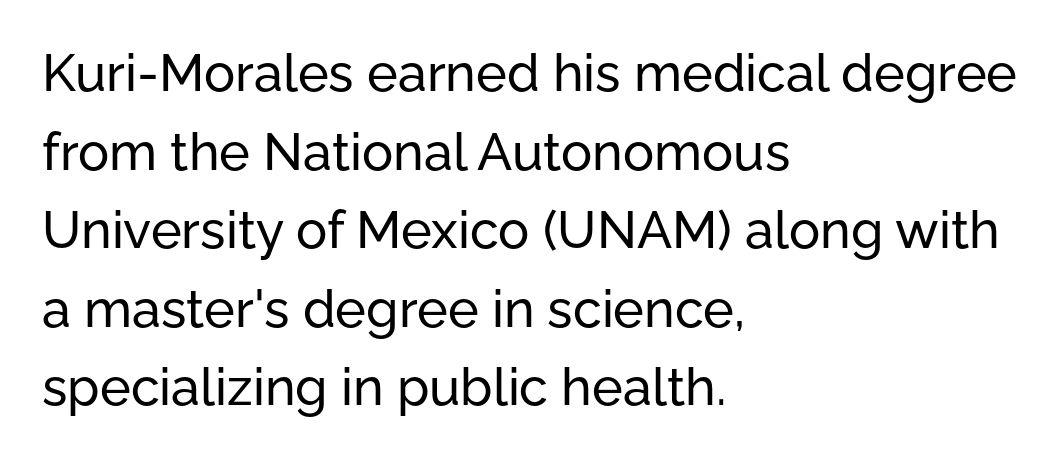
The leading is moderate, giving the passage an even texture. The typesetter chose a ragged-right arrangement here. The face used here is a sans, in the tradition of grotesques and geometrics. Do the letters lean? They stand straight. The letters sit at their default tracking, neither squeezed nor spread. Quick note: underline off.
